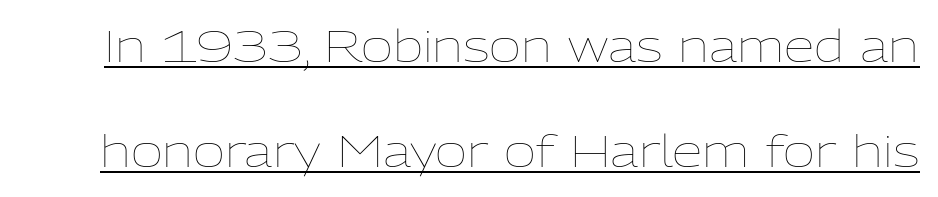
The image shows 44 px thin type, upright; set loose line spacing (2.39x), normal letter spacing, underlined; low stroke contrast and a medium x-height.
